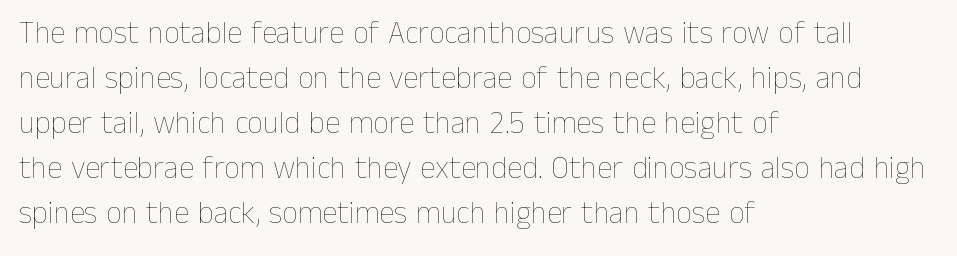
{"italic": "no", "bold": "no", "weight": "thin", "width": "normal", "stroke_contrast": "low", "x_height": "medium", "monospaced": "no", "underline": "no", "align": "left", "line_spacing": "normal", "line_spacing_ratio": 1.45, "letter_spacing": "normal", "letter_spacing_em": 0.0, "glyph_px": 31}
